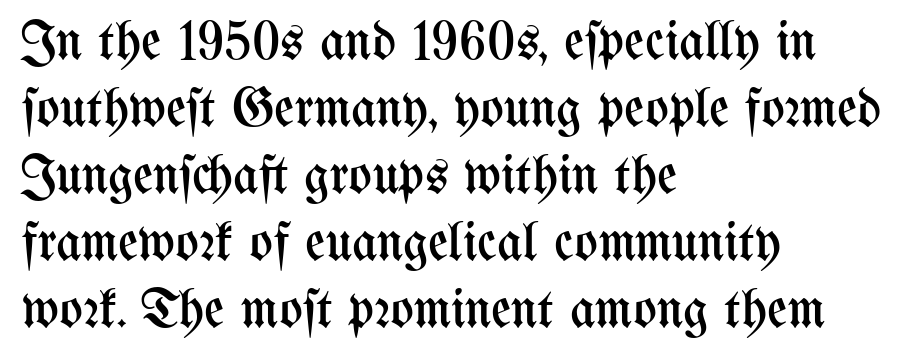
The weight tops out at a normal text grade. Spacing between characters is what you'd get straight out of the box. The specimen reads as upright at a glance. Beneath every word, the page is bare. One-word summary of the alignment: left. Do the characters align in a grid? No, the font is proportional.
